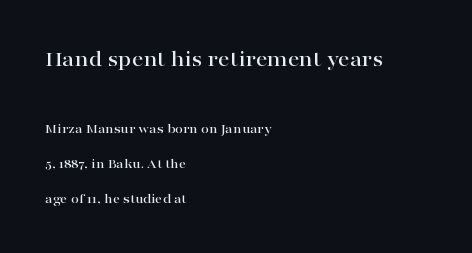
Here the first block reads like a headline and the second like body copy. Regarding leading, the lines here are spaced well apart. The rag falls on the right side of this text block. Check under the words: just untouched page. Every character sits straight up, as roman type does. In terms of letterspacing, this is plain default setting.
